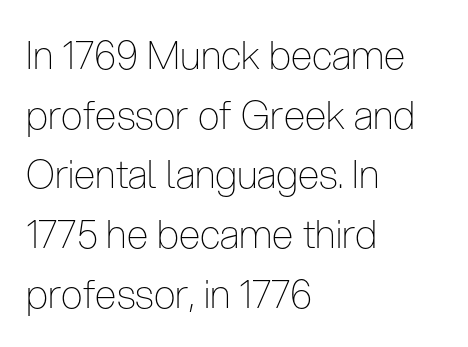
The image shows 39 px thin, condensed sans-serif type, upright; set left-aligned, normal line spacing (1.53x), normal letter spacing, not underlined; low stroke contrast and a medium x-height.
